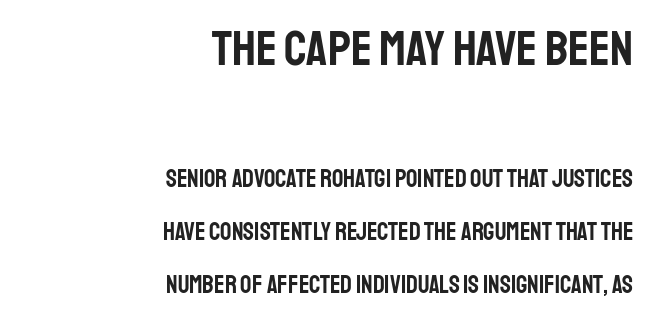
The font family rendered here belongs to the sans-serif group. Posture: upright roman. Rule under the text: the space is simply empty. Line spacing here is loose.
